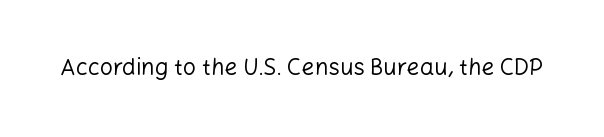
Q: Is the text bold? A: No.
Q: Is the text italic (slanted)? A: No, it is upright.
Q: Is the text underlined? A: No.
Q: Is the spacing between letters normal or unusually wide? A: Normal.
